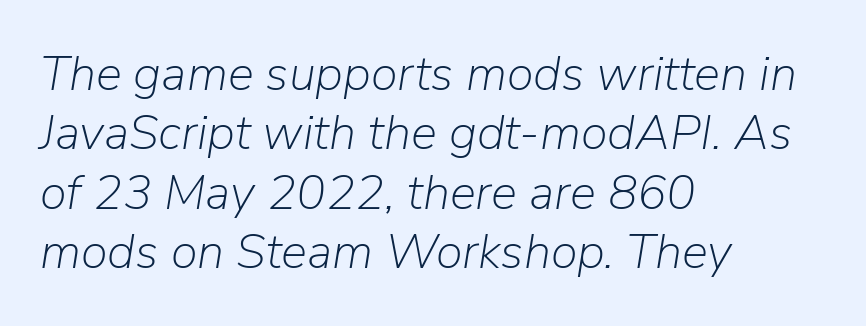
Q: Is the text bold? A: No.
Q: Is the text italic (slanted)? A: Yes, it leans right by about 9 degrees.
Q: Is the text underlined? A: No.
Q: How is the paragraph aligned? A: Left-aligned.
Q: Is the spacing between letters normal or unusually wide? A: Normal.
Q: Width (condensed, normal, or wide)? A: Normal.
Q: Stroke contrast? A: Low.
Q: x-height? A: Medium.
Q: Monospaced? A: No.
